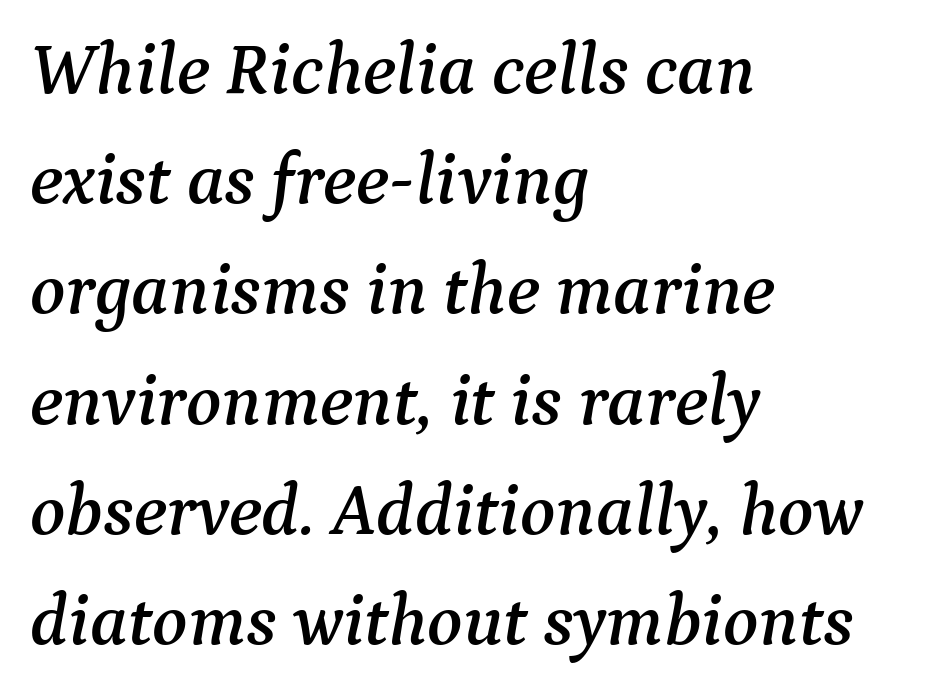
The image shows 73 px serif type, italic (leaning right); set left-aligned, normal line spacing (1.51x), normal letter spacing, not underlined; medium stroke contrast and a medium x-height.
